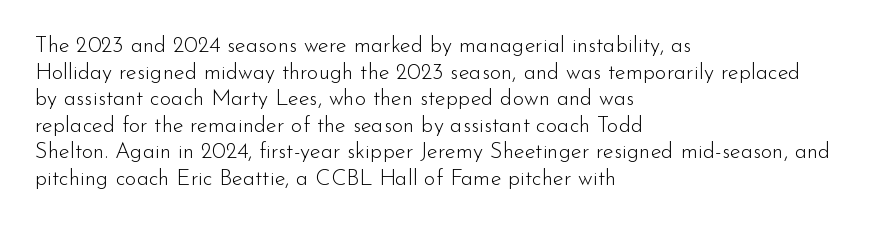
Q: Is the text bold? A: No.
Q: Is the text italic (slanted)? A: No, it is upright.
Q: Is the text underlined? A: No.
Q: How is the paragraph aligned? A: Left-aligned.
Q: Is the spacing between letters normal or unusually wide? A: Normal.
